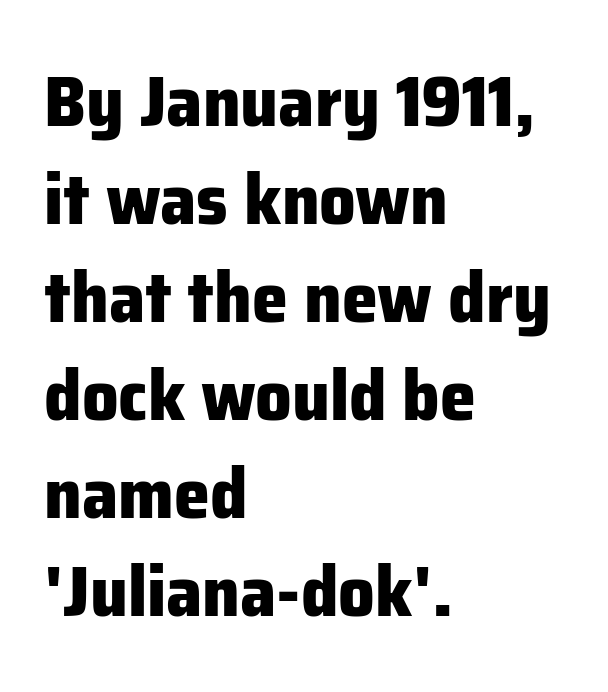
When letters stand straight like this, we call the style roman or upright. Varying glyph widths throughout — classic text-font behaviour. Strong, thick strokes mark this as bold type. Compared with a centered layout, this one pins lines to the left instead. The line texture is even and compact thanks to regular tracking.
